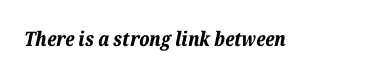
{"italic": "yes", "lean": "right", "slant_degrees": 12, "bold": "yes", "underline": "no", "letter_spacing": "normal", "letter_spacing_em": 0.0, "glyph_px": 20}
